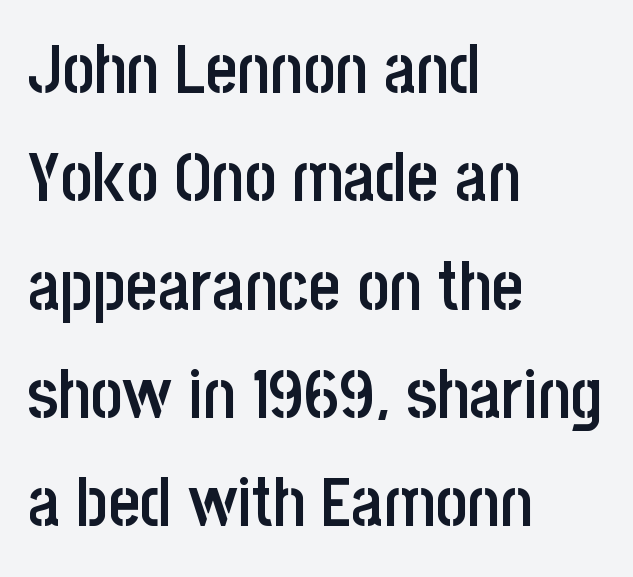
The image shows 69 px semibold, condensed sans-serif type, upright; set left-aligned, normal line spacing (1.57x), normal letter spacing, not underlined; low stroke contrast and a large x-height.
